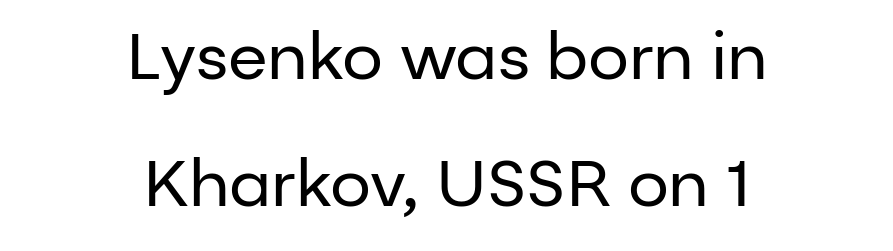
Q: Is the text bold? A: No.
Q: Is the text italic (slanted)? A: No, it is upright.
Q: Is the typeface a serif or a sans-serif typeface? A: Sans-serif.
Q: Is the text underlined? A: No.
Q: How is the paragraph aligned? A: Centered.
Q: Is the spacing between letters normal or unusually wide? A: Normal.
Q: Is the spacing between lines tight, normal or loose? A: Loose.
Q: Width (condensed, normal, or wide)? A: Normal.
Q: Stroke contrast? A: Low.
Q: x-height? A: Medium.
Q: Monospaced? A: No.
